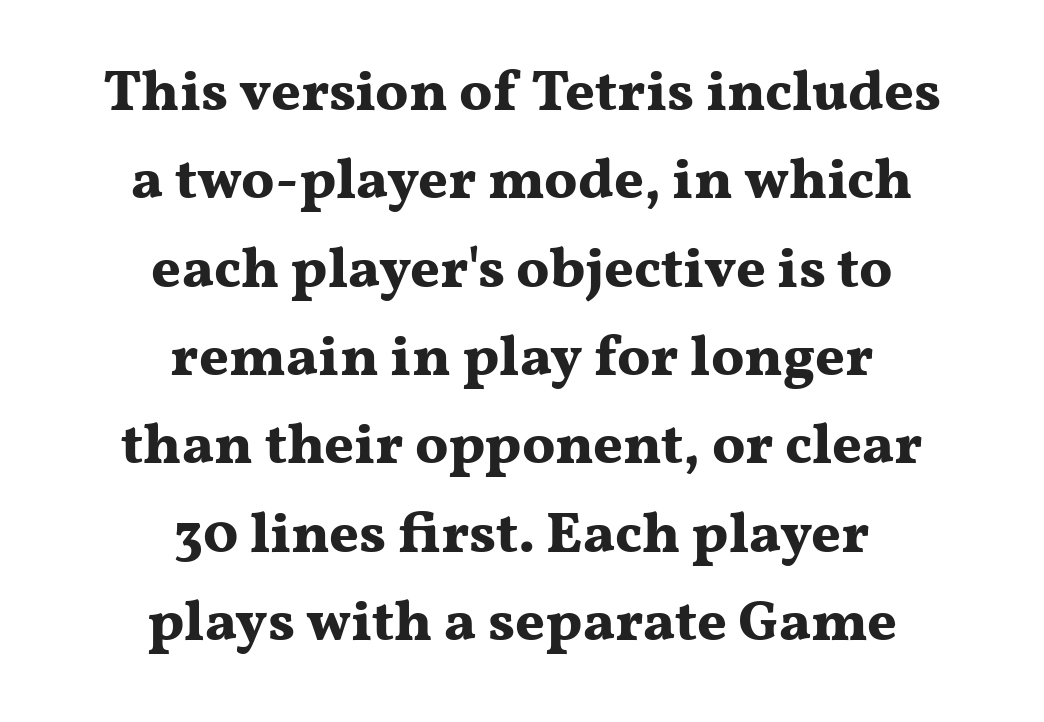
This is the regular roman posture of the typeface. These words are printed bold, with thick strokes throughout. This sample has the flowing, uneven cadence of proportional lettering. Horizontal alignment here is central, giving a formal, balanced look. Does the leading feel generous? No, just average.
